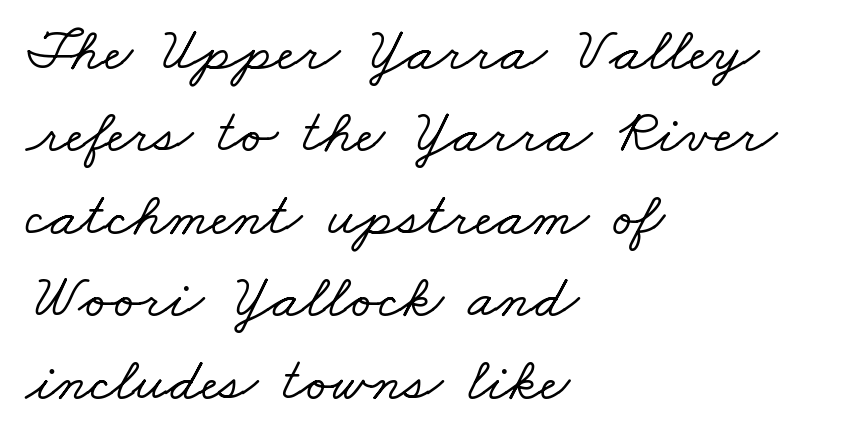
Q: Is the typeface a serif or a sans-serif typeface? A: Serif.
Q: Is the text underlined? A: No.
Q: How is the paragraph aligned? A: Left-aligned.
Q: Is the spacing between letters normal or unusually wide? A: Normal.
Q: Is the spacing between lines tight, normal or loose? A: Normal.
Q: Width (condensed, normal, or wide)? A: Wide.
Q: Stroke contrast? A: Low.
Q: x-height? A: Small.
Q: Monospaced? A: No.
